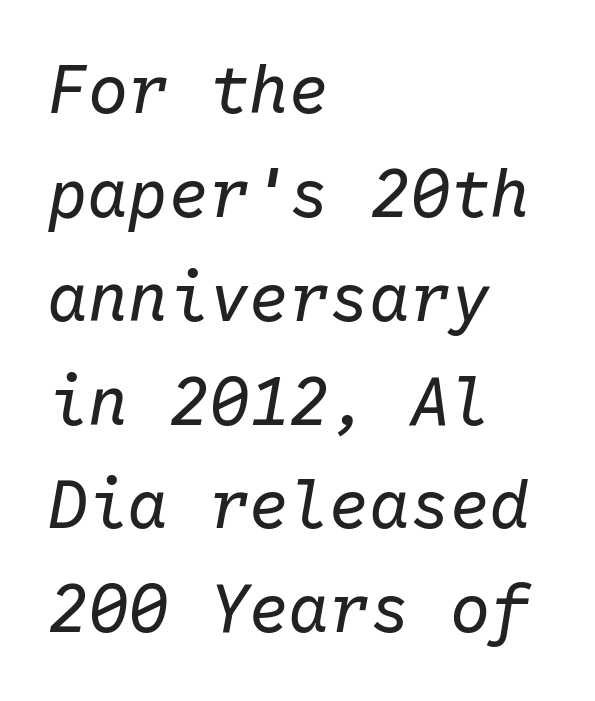
Q: Is the text bold? A: No.
Q: Is the text italic (slanted)? A: Yes, it leans right by about 10 degrees.
Q: Is the text underlined? A: No.
Q: How is the paragraph aligned? A: Left-aligned.
Q: Is the spacing between letters normal or unusually wide? A: Normal.
Q: Is the spacing between lines tight, normal or loose? A: Normal.
Q: Width (condensed, normal, or wide)? A: Normal.
Q: Stroke contrast? A: Low.
Q: x-height? A: Medium.
Q: Monospaced? A: Yes.
